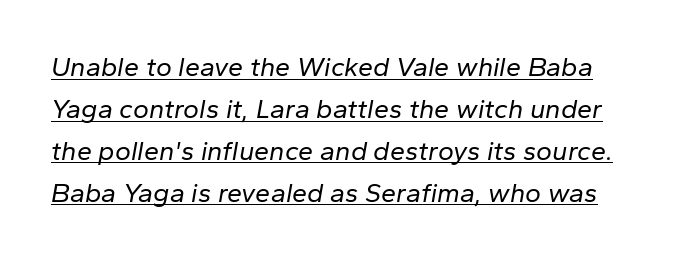
The font sits on the lighter half of the weight spectrum, regular included. The whole block is typeset with a tilt. Line spacing here is normal. Glyph-to-glyph distance matches everyday printed text. The rendered words wear a rule along their underside.
